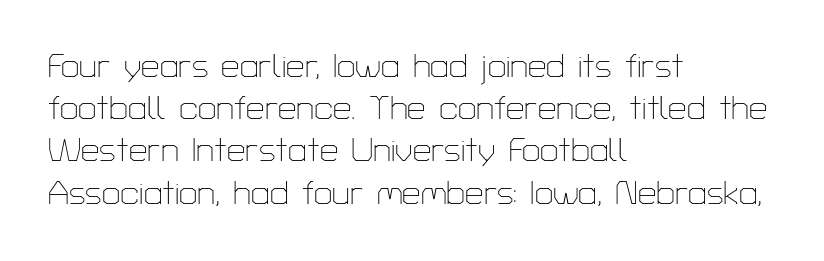
Q: Is the text bold? A: No.
Q: Is the text italic (slanted)? A: No, it is upright.
Q: Is the typeface a serif or a sans-serif typeface? A: Sans-serif.
Q: Is the text underlined? A: No.
Q: How is the paragraph aligned? A: Left-aligned.
Q: Is the spacing between letters normal or unusually wide? A: Normal.
Q: Is the spacing between lines tight, normal or loose? A: Normal.
Q: Width (condensed, normal, or wide)? A: Normal.
Q: Stroke contrast? A: Low.
Q: x-height? A: Medium.
Q: Monospaced? A: No.
